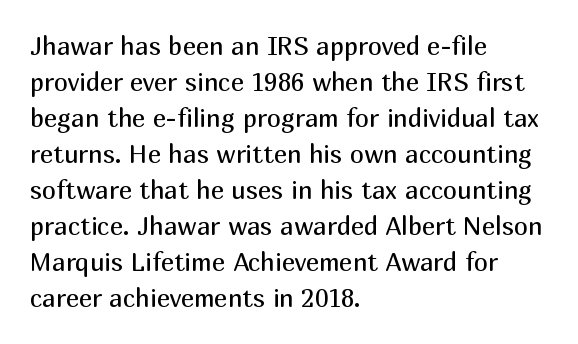
The rendering anchors every line to the left-hand side. Words appear dense and cohesive because spacing is normal. Does the leading feel generous? No, just average. A quiet, ordinary-to-light weight characterises the typeface.
